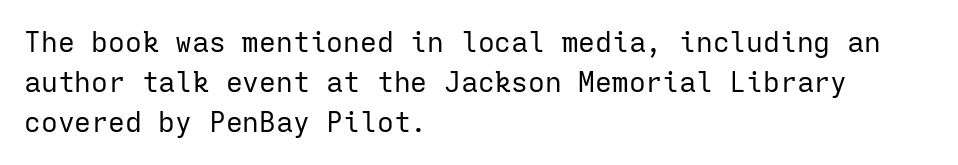
The image shows 28 px regular-weight sans-serif type, upright, monospaced; set left-aligned, normal line spacing (1.43x), normal letter spacing, not underlined; low stroke contrast and a medium x-height.
